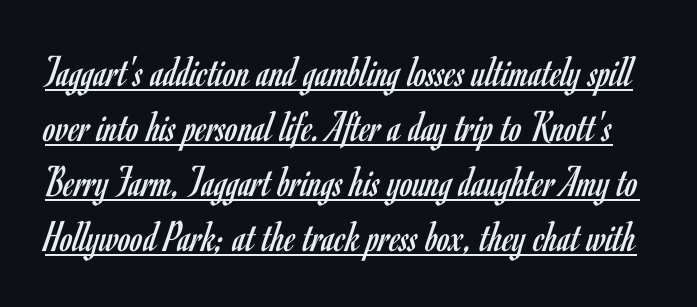
{"serif": "no", "bold": "no", "weight": "regular", "width": "condensed", "stroke_contrast": "low", "x_height": "small", "monospaced": "no", "underline": "yes", "line_spacing_ratio": 1.22, "letter_spacing": "normal", "letter_spacing_em": 0.0, "glyph_px": 45}
